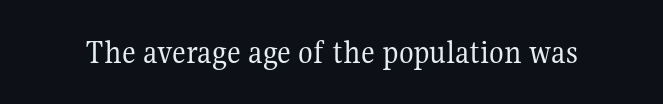
Think of a printed novel: that variable character pitch is what you see here. Classification — serif. Italic: no, the glyphs are upright roman. The weight tops out at a normal text grade. The strip under each line holds only bare page.
